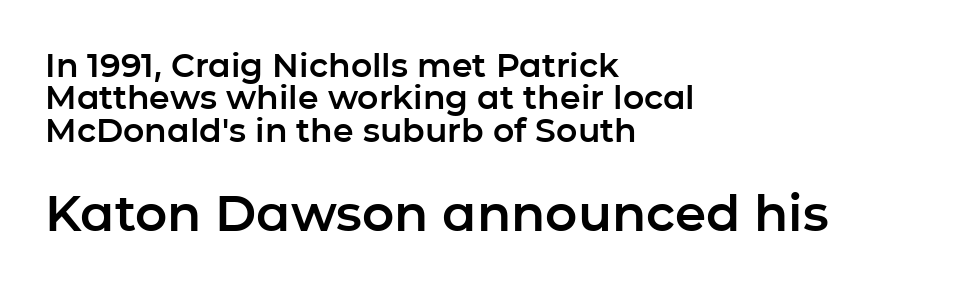
How are the letters spaced? Ordinarily, with no added tracking. Does the leading feel generous? Not at all — it's pinched. These lines are rendered in a variable-pitch font. This layout puts the modest block above and the oversized block below. The specimen omits any rule beneath the text block's lines. The glyphs in this specimen are sans serif.
